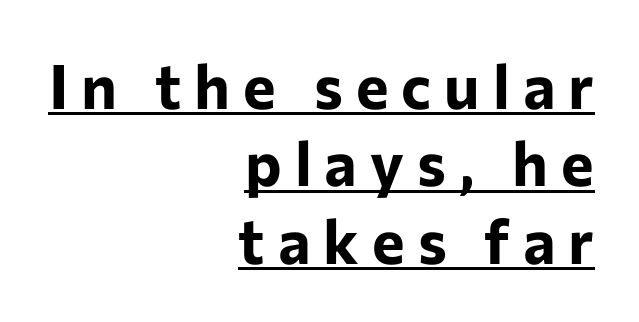
Spacing between characters has been opened up far beyond the box default. Spacing verdict: proportional, widths tailored to each character. This sample carries an underscore along the baseline area. Heavy, bold letterforms. In CSS terms this would be text-align: right. Tall strokes in this sample are plumb rather than angled.
